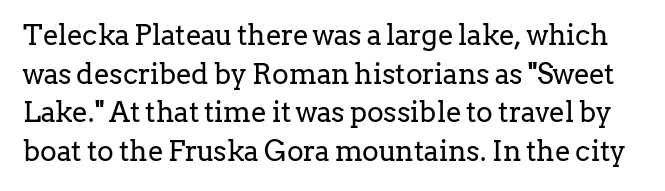
The image shows 28 px regular-weight serif type, upright; set normal line spacing (1.38x), normal letter spacing, not underlined; low stroke contrast and a medium x-height.
